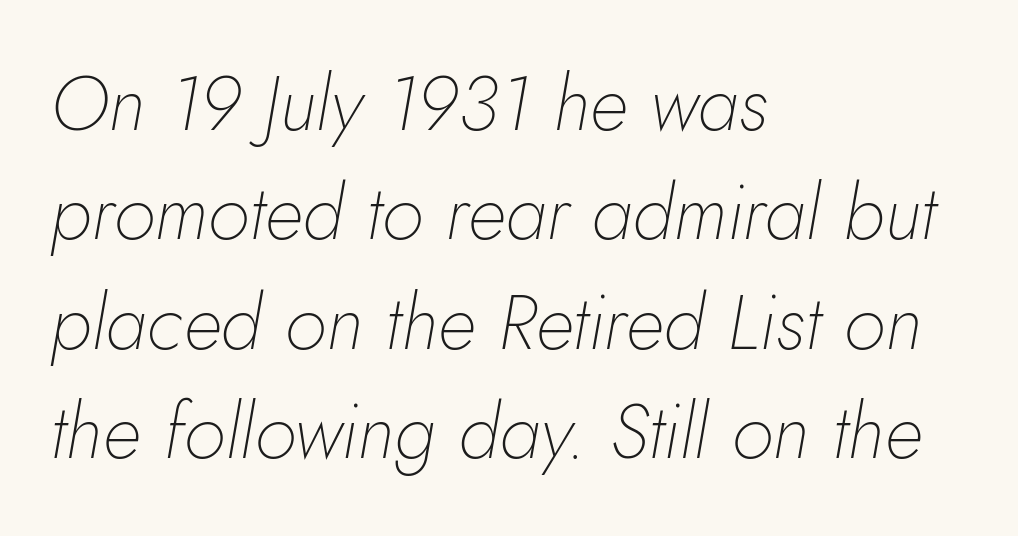
Q: Is the text bold? A: No.
Q: Is the text italic (slanted)? A: Yes, it leans right by about 10 degrees.
Q: Is the text underlined? A: No.
Q: How is the paragraph aligned? A: Left-aligned.
Q: Is the spacing between letters normal or unusually wide? A: Normal.
Q: Is the spacing between lines tight, normal or loose? A: Normal.
Q: Width (condensed, normal, or wide)? A: Normal.
Q: Stroke contrast? A: Low.
Q: x-height? A: Small.
Q: Monospaced? A: No.
